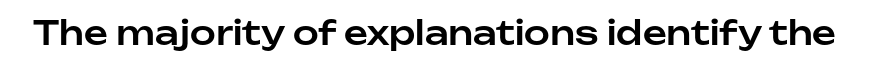
The image shows 33 px sans-serif type, upright; set normal letter spacing, not underlined; low stroke contrast and a medium x-height.
